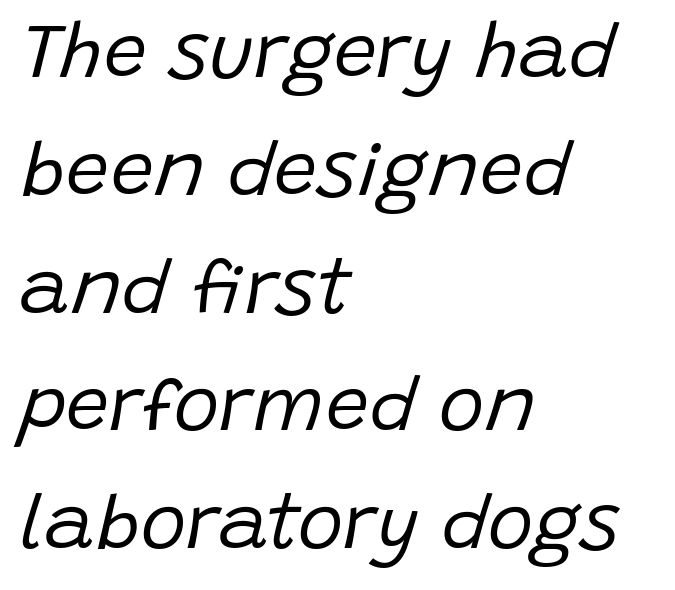
The image shows 77 px regular-weight type, italic (leaning right); set left-aligned, normal line spacing (1.53x), normal letter spacing, not underlined; low stroke contrast and a large x-height.
